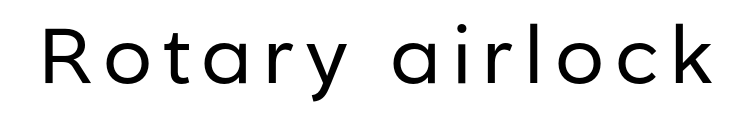
Is this a heavy cut? Hardly; it is regular or lighter. Unlike a traditional serif, this face leaves its strokes unadorned. The string is rendered with underlining switched off. You could not count columns in this text — the font is proportionally spaced. Style check: upright.
